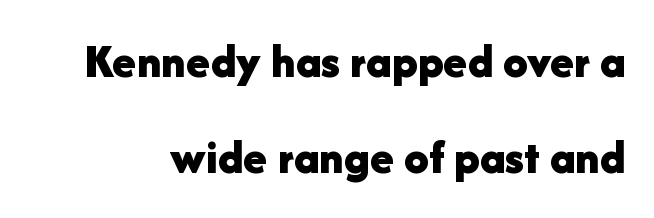
Q: Is the text bold? A: Yes.
Q: Is the text italic (slanted)? A: No, it is upright.
Q: Is the typeface a serif or a sans-serif typeface? A: Sans-serif.
Q: Is the text underlined? A: No.
Q: Is the spacing between letters normal or unusually wide? A: Normal.
Q: Is the spacing between lines tight, normal or loose? A: Loose.
Q: Width (condensed, normal, or wide)? A: Normal.
Q: Stroke contrast? A: Low.
Q: x-height? A: Medium.
Q: Monospaced? A: No.
